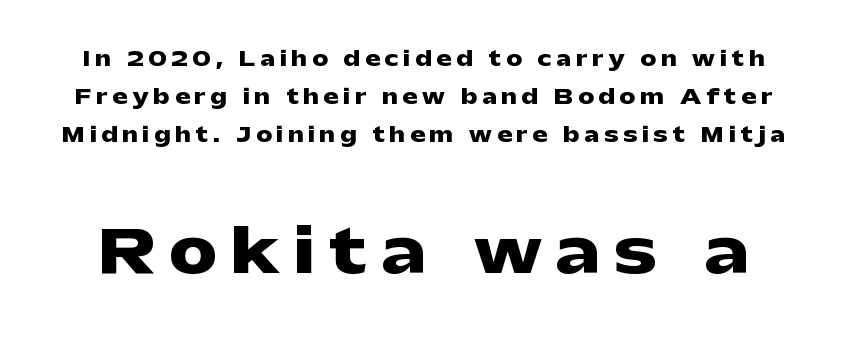
Q: Is the text bold? A: Yes.
Q: Is the text italic (slanted)? A: No, it is upright.
Q: Is the typeface a serif or a sans-serif typeface? A: Sans-serif.
Q: Is the text underlined? A: No.
Q: Is the spacing between letters normal or unusually wide? A: Unusually wide.
Q: Is the spacing between lines tight, normal or loose? A: Loose.
Q: Which block of text is set in a larger size, the first (top) or the second (bottom)? A: The second (bottom) one.
Q: Width (condensed, normal, or wide)? A: Wide.
Q: Stroke contrast? A: Low.
Q: x-height? A: Medium.
Q: Monospaced? A: No.
